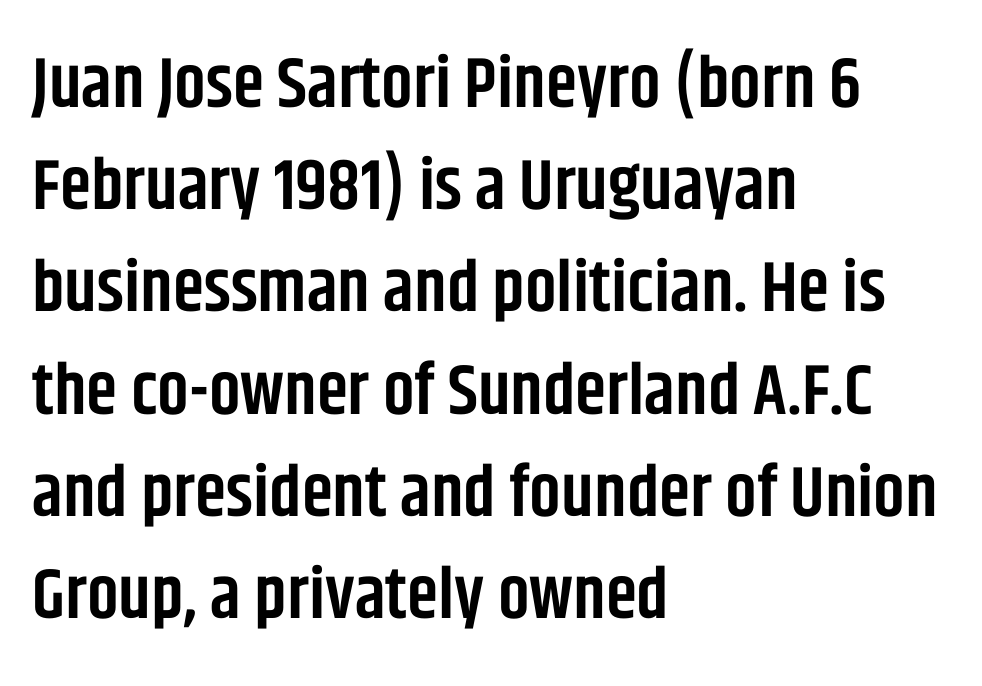
The image shows 71 px semibold, condensed sans-serif type, upright; set left-aligned, normal line spacing (1.44x), normal letter spacing, not underlined; low stroke contrast and a large x-height.
